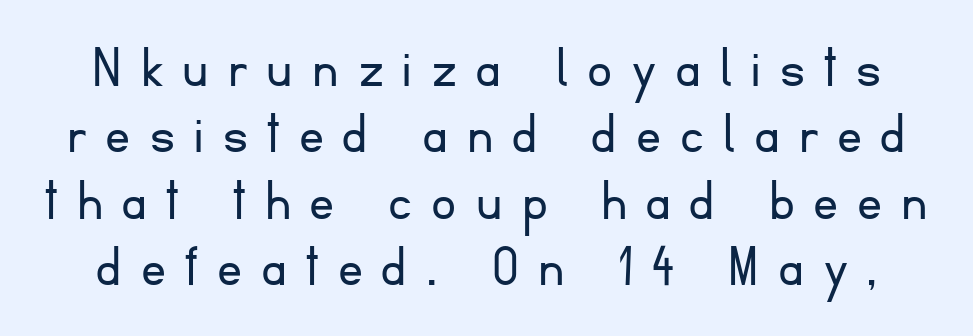
Is this a fixed-width face? No — the glyphs have proportional, varying widths. The specimen reads as upright at a glance. Unmarked baselines from the first word to the last. Tracking here is generous; glyphs stand well apart from one another. In terms of leading, this rendering errs on the cramped side. You can tell from the bare stems that sans-serif type was used.
